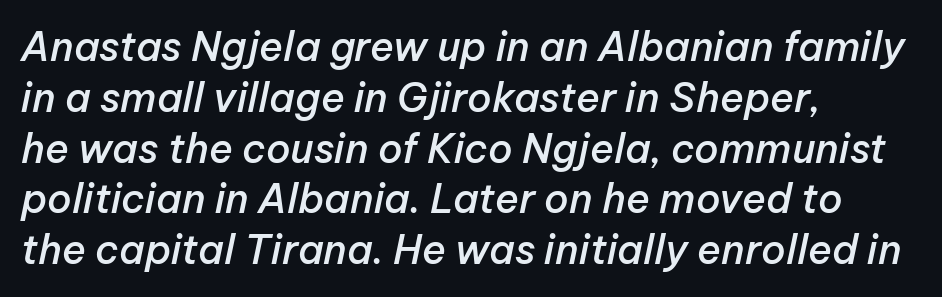
Q: Is the text bold? A: Semi-bold.
Q: Is the text italic (slanted)? A: Yes, it leans right by about 12 degrees.
Q: Is the text underlined? A: No.
Q: How is the paragraph aligned? A: Left-aligned.
Q: Is the spacing between letters normal or unusually wide? A: Normal.
Q: Is the spacing between lines tight, normal or loose? A: Normal.
Q: Width (condensed, normal, or wide)? A: Normal.
Q: Stroke contrast? A: Low.
Q: x-height? A: Medium.
Q: Monospaced? A: No.
